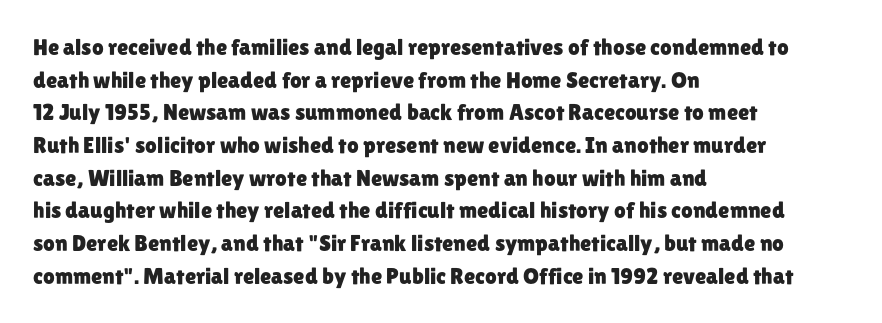
Q: Is the text italic (slanted)? A: No, it is upright.
Q: Is the text underlined? A: No.
Q: How is the paragraph aligned? A: Left-aligned.
Q: Is the spacing between letters normal or unusually wide? A: Normal.
Q: Is the spacing between lines tight, normal or loose? A: Normal.
